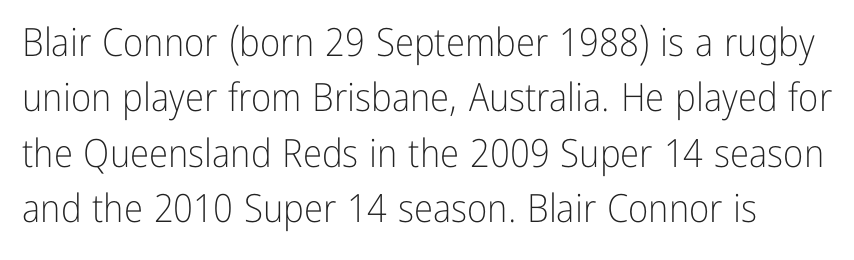
Q: Is the text bold? A: No.
Q: Is the text italic (slanted)? A: No, it is upright.
Q: Is the typeface a serif or a sans-serif typeface? A: Sans-serif.
Q: Is the text underlined? A: No.
Q: Is the spacing between letters normal or unusually wide? A: Normal.
Q: Is the spacing between lines tight, normal or loose? A: Normal.
Q: Width (condensed, normal, or wide)? A: Condensed.
Q: Stroke contrast? A: Low.
Q: x-height? A: Medium.
Q: Monospaced? A: No.
